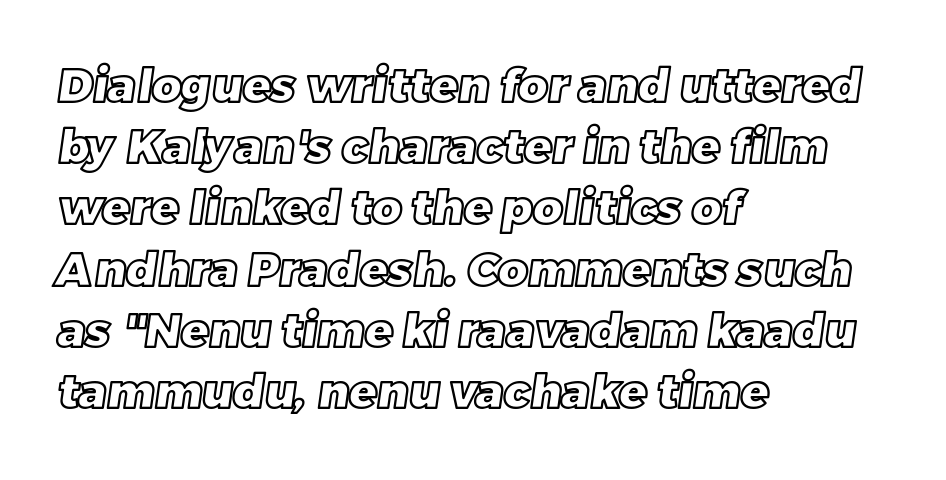
Q: Is the text underlined? A: No.
Q: How is the paragraph aligned? A: Left-aligned.
Q: Is the spacing between letters normal or unusually wide? A: Normal.
Q: Is the spacing between lines tight, normal or loose? A: Normal.
Q: Width (condensed, normal, or wide)? A: Normal.
Q: x-height? A: Large.
Q: Monospaced? A: No.
